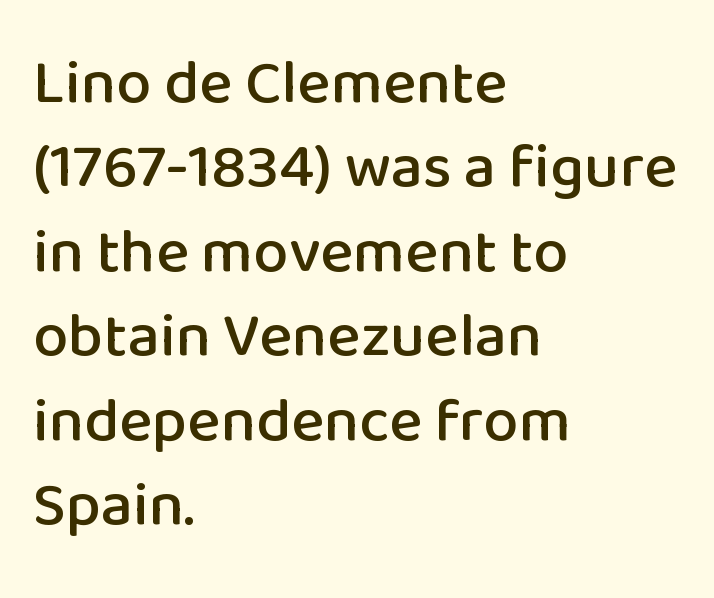
{"serif": "no", "italic": "no", "width": "normal", "stroke_contrast": "low", "x_height": "medium", "monospaced": "no", "underline": "no", "align": "left", "line_spacing": "normal", "line_spacing_ratio": 1.34, "letter_spacing": "normal", "letter_spacing_em": 0.0, "glyph_px": 63}
